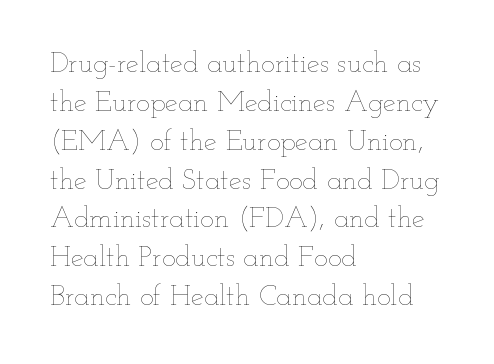
Q: Is the text bold? A: No.
Q: Is the text italic (slanted)? A: No, it is upright.
Q: Is the text underlined? A: No.
Q: How is the paragraph aligned? A: Left-aligned.
Q: Is the spacing between letters normal or unusually wide? A: Normal.
Q: Is the spacing between lines tight, normal or loose? A: Normal.
Q: Width (condensed, normal, or wide)? A: Wide.
Q: Stroke contrast? A: Low.
Q: x-height? A: Small.
Q: Monospaced? A: No.
